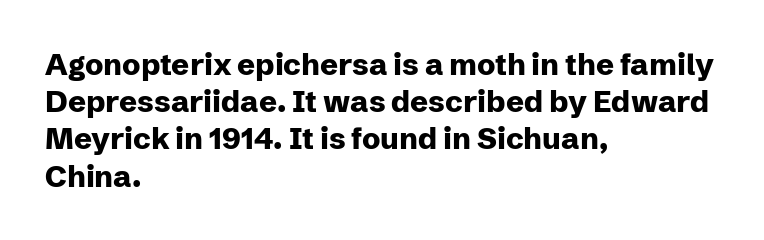
The image shows 30 px heavy sans-serif type, upright; set left-aligned, line spacing 1.24x, normal letter spacing, not underlined; low stroke contrast and a medium x-height.
